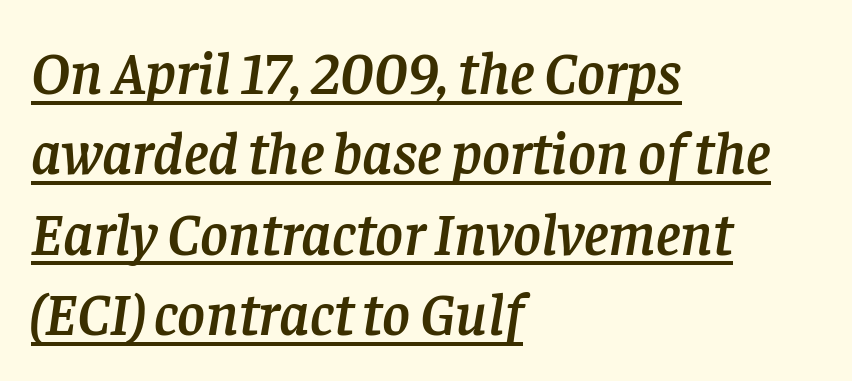
Q: Is the text italic (slanted)? A: Yes, it leans right by about 8 degrees.
Q: Is the typeface a serif or a sans-serif typeface? A: Serif.
Q: Is the text underlined? A: Yes.
Q: How is the paragraph aligned? A: Left-aligned.
Q: Is the spacing between letters normal or unusually wide? A: Normal.
Q: Is the spacing between lines tight, normal or loose? A: Normal.
Q: Width (condensed, normal, or wide)? A: Normal.
Q: Stroke contrast? A: Low.
Q: x-height? A: Large.
Q: Monospaced? A: No.
